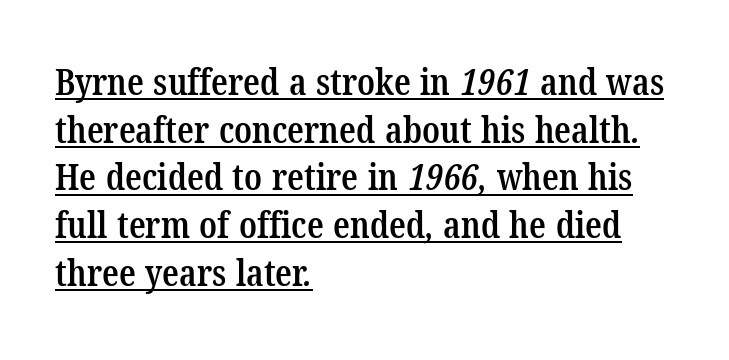
The image shows 37 px semibold, condensed serif type; set left-aligned, normal line spacing (1.29x), normal letter spacing, underlined; low stroke contrast and a medium x-height.
